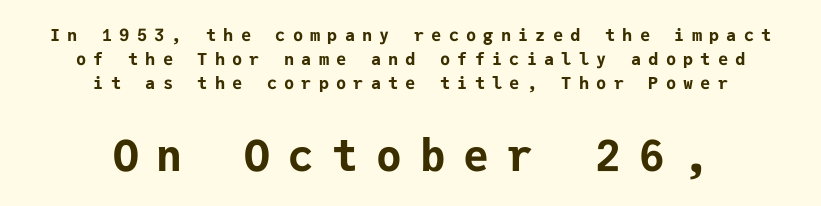
Q: Is the text bold? A: Yes.
Q: Is the text italic (slanted)? A: No, it is upright.
Q: Is the typeface a serif or a sans-serif typeface? A: Sans-serif.
Q: Is the text underlined? A: No.
Q: How is the paragraph aligned? A: Centered.
Q: Is the spacing between letters normal or unusually wide? A: Unusually wide.
Q: Is the spacing between lines tight, normal or loose? A: Normal.
Q: Which block of text is set in a larger size, the first (top) or the second (bottom)? A: The second (bottom) one.
Q: Width (condensed, normal, or wide)? A: Normal.
Q: Stroke contrast? A: Low.
Q: x-height? A: Medium.
Q: Monospaced? A: Yes.
